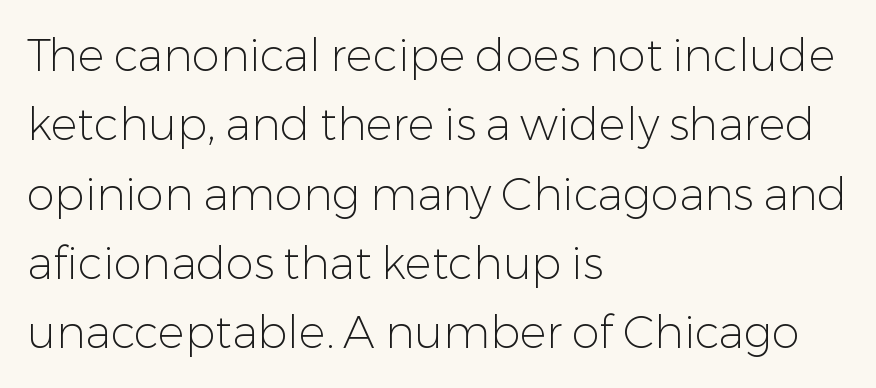
{"serif": "no", "italic": "no", "bold": "no", "weight": "light", "width": "normal", "stroke_contrast": "low", "x_height": "medium", "monospaced": "no", "underline": "no", "align": "left", "line_spacing": "normal", "line_spacing_ratio": 1.54, "letter_spacing": "normal", "letter_spacing_em": 0.0, "glyph_px": 45}
